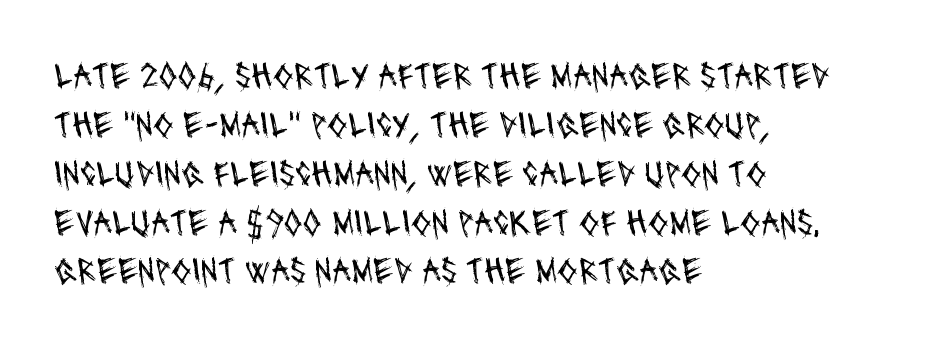
Q: Is the text bold? A: No.
Q: Is the typeface a serif or a sans-serif typeface? A: Sans-serif.
Q: Is the text underlined? A: No.
Q: How is the paragraph aligned? A: Left-aligned.
Q: Is the spacing between letters normal or unusually wide? A: Normal.
Q: Is the spacing between lines tight, normal or loose? A: Normal.
Q: Width (condensed, normal, or wide)? A: Condensed.
Q: Stroke contrast? A: Medium.
Q: x-height? A: Large.
Q: Monospaced? A: No.
